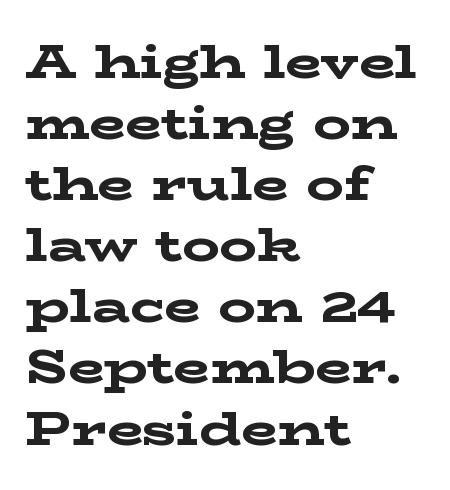
The image shows 47 px bold, wide serif type, upright; set left-aligned, normal line spacing (1.3x), normal letter spacing, not underlined; low stroke contrast and a medium x-height.
